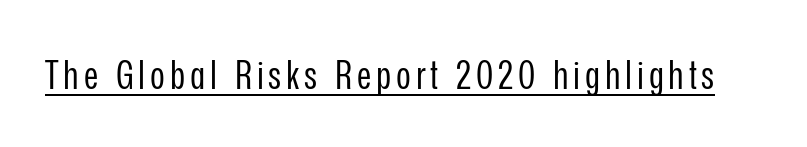
{"serif": "no", "italic": "no", "bold": "no", "weight": "regular", "width": "condensed", "stroke_contrast": "low", "x_height": "medium", "monospaced": "no", "underline": "yes", "glyph_px": 40}
